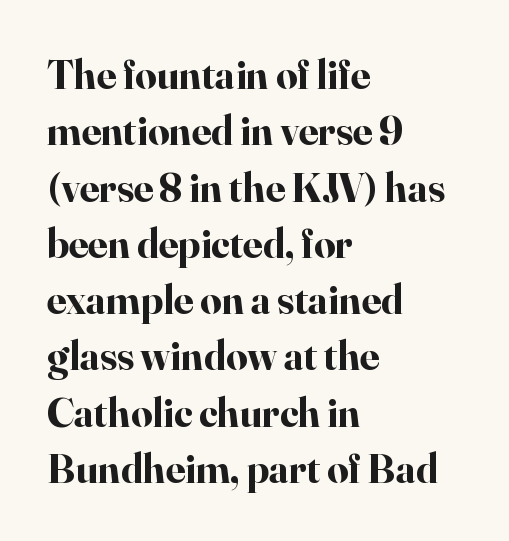
{"serif": "yes", "italic": "no", "bold": "yes", "weight": "bold", "width": "normal", "stroke_contrast": "high", "x_height": "small", "monospaced": "no", "underline": "no", "align": "left", "line_spacing": "normal", "line_spacing_ratio": 1.34, "letter_spacing": "normal", "letter_spacing_em": 0.0, "glyph_px": 42}
